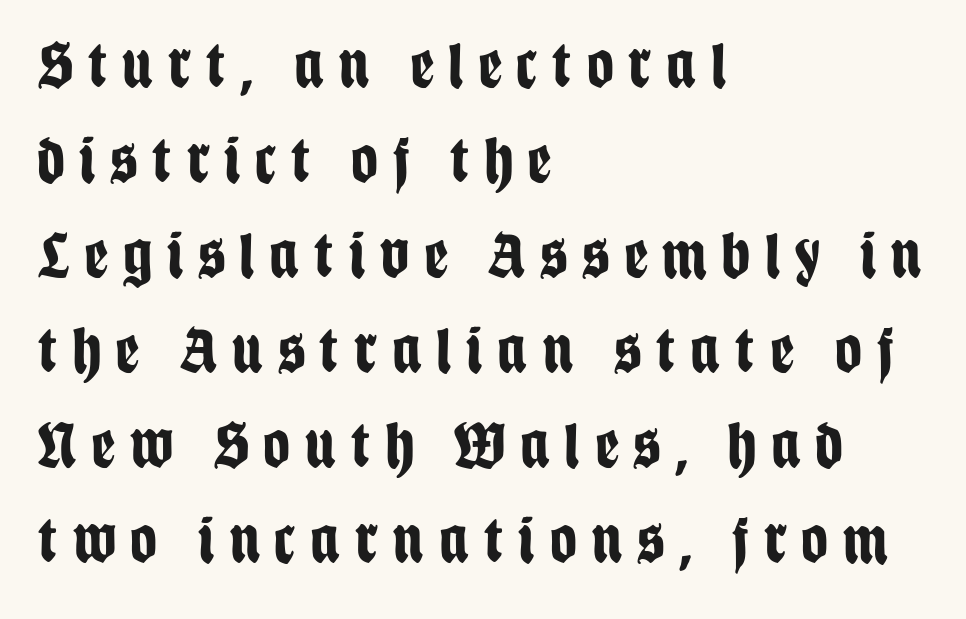
{"serif": "no", "italic": "no", "bold": "yes", "weight": "bold", "width": "condensed", "stroke_contrast": "low", "x_height": "large", "monospaced": "no", "underline": "no", "align": "left", "line_spacing": "normal", "line_spacing_ratio": 1.44, "letter_spacing": "wide", "letter_spacing_em": 0.23, "glyph_px": 66}
